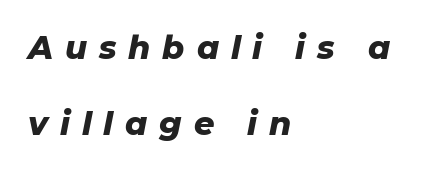
{"italic": "yes", "lean": "right", "slant_degrees": 11, "bold": "yes", "weight": "heavy", "width": "normal", "stroke_contrast": "low", "x_height": "medium", "monospaced": "no", "underline": "no", "align": "left", "line_spacing": "loose", "line_spacing_ratio": 2.39, "letter_spacing": "wide", "letter_spacing_em": 0.37, "glyph_px": 32}
